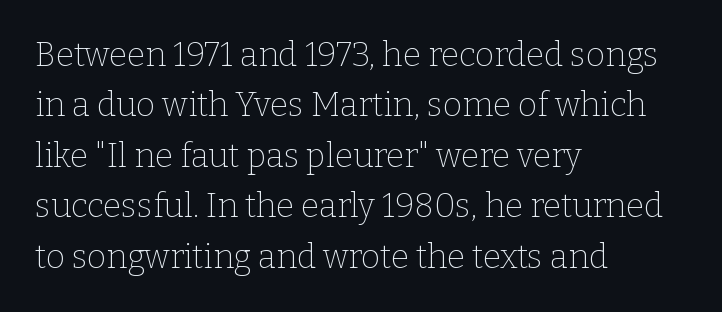
The image shows 33 px thin serif type, upright; set left-aligned, normal line spacing (1.53x), normal letter spacing, not underlined; low stroke contrast and a medium x-height.
